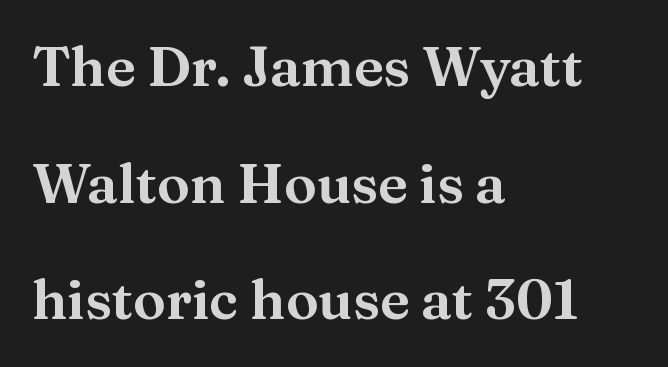
Q: Is the text italic (slanted)? A: No, it is upright.
Q: Is the typeface a serif or a sans-serif typeface? A: Serif.
Q: Is the text underlined? A: No.
Q: How is the paragraph aligned? A: Left-aligned.
Q: Is the spacing between letters normal or unusually wide? A: Normal.
Q: Is the spacing between lines tight, normal or loose? A: Loose.
Q: Width (condensed, normal, or wide)? A: Normal.
Q: Stroke contrast? A: Medium.
Q: x-height? A: Medium.
Q: Monospaced? A: No.
